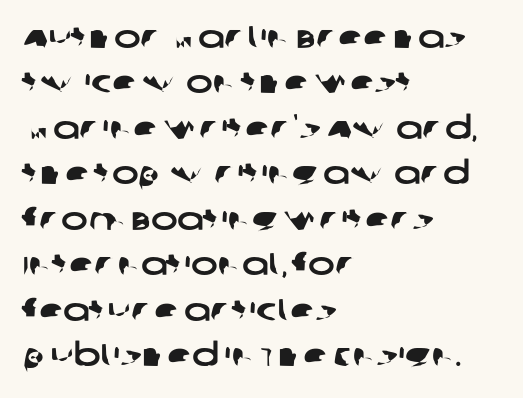
{"serif": "no", "width": "wide", "stroke_contrast": "low", "x_height": "large", "monospaced": "no", "underline": "no", "align": "left", "line_spacing": "normal", "line_spacing_ratio": 1.42, "letter_spacing": "normal", "letter_spacing_em": 0.0, "glyph_px": 32}
